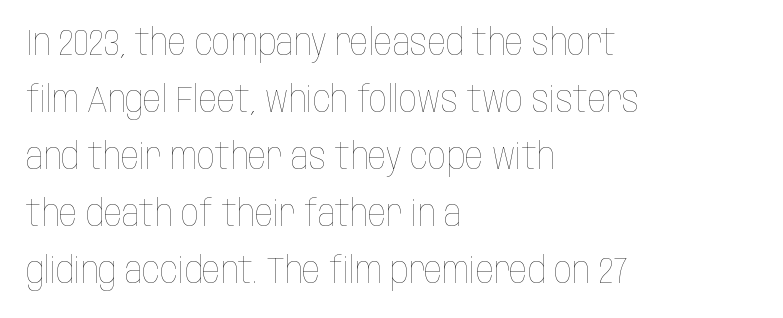
Leading: standard. No word sits above an underline. The lettering stays uniformly vertical, giving the passage a roman look. Is this a heavy cut? Hardly; it is regular or lighter. In CSS terms this would be text-align: left. Varying glyph widths throughout — classic text-font behaviour.
